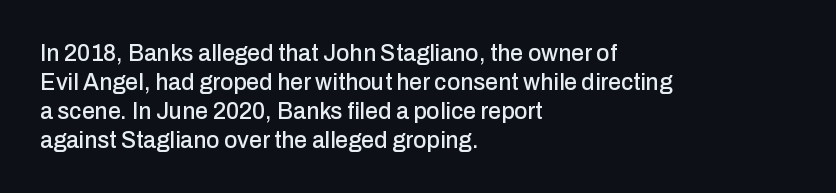
Posture: straight, roman, zero tilt. The passage shown is not underscored anywhere. The rendering anchors every line to the left-hand side. The gaps between neighbouring characters are ordinary and unremarkable.
